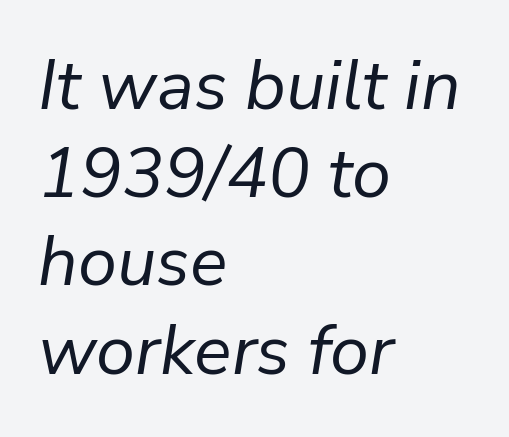
Q: Is the text bold? A: No.
Q: Is the text italic (slanted)? A: Yes, it leans right by about 9 degrees.
Q: Is the text underlined? A: No.
Q: How is the paragraph aligned? A: Left-aligned.
Q: Is the spacing between letters normal or unusually wide? A: Normal.
Q: Is the spacing between lines tight, normal or loose? A: Normal.
Q: Width (condensed, normal, or wide)? A: Normal.
Q: Stroke contrast? A: Low.
Q: x-height? A: Medium.
Q: Monospaced? A: No.
